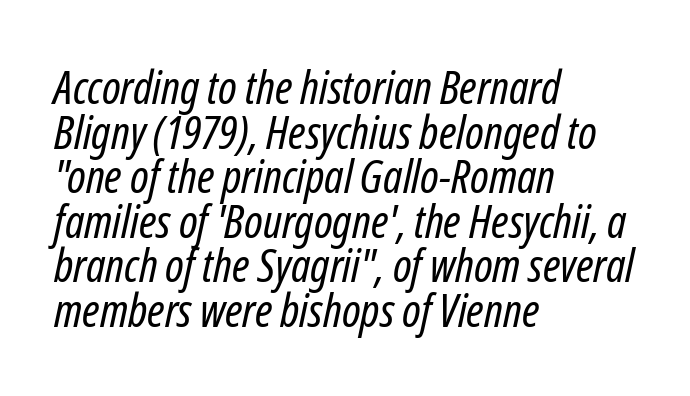
The image shows 46 px regular-weight, condensed type, italic (leaning right); set left-aligned, tight line spacing (0.97x), normal letter spacing, not underlined; low stroke contrast and a medium x-height.
